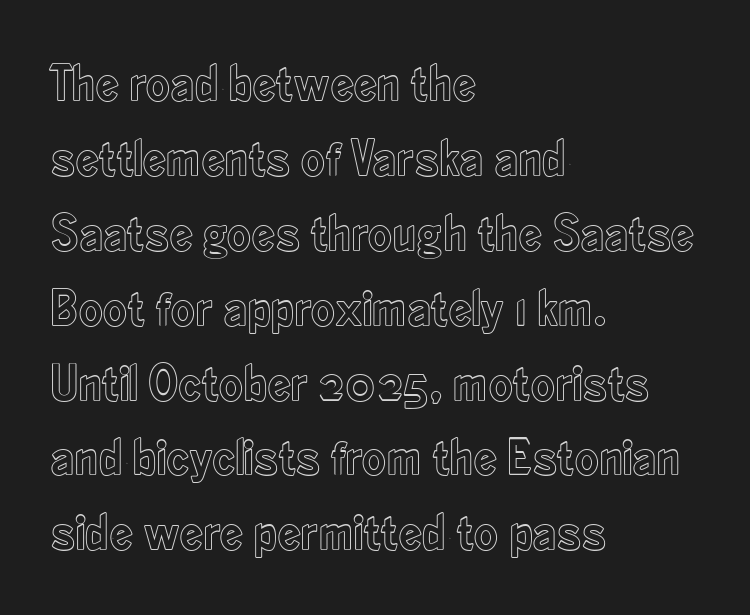
{"italic": "no", "width": "condensed", "x_height": "small", "monospaced": "no", "underline": "no", "align": "left", "line_spacing": "normal", "line_spacing_ratio": 1.44, "letter_spacing": "normal", "letter_spacing_em": 0.0, "glyph_px": 52}
